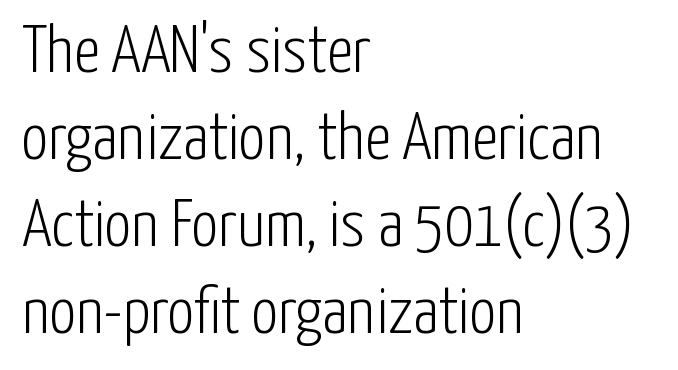
The ragged edge is on the right, which tells us the setting is flush left. Decoration check: the copy has no underline. Each word holds together tightly as a unit, with standard inter-letter gaps. If you measured baseline to baseline, you'd find a middling distance.
